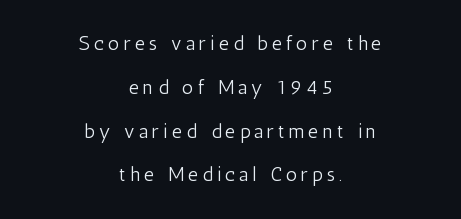
The image shows 20 px text type, upright; set centered, loose line spacing (2.19x), unusually wide letter spacing (+0.2 em), not underlined.
